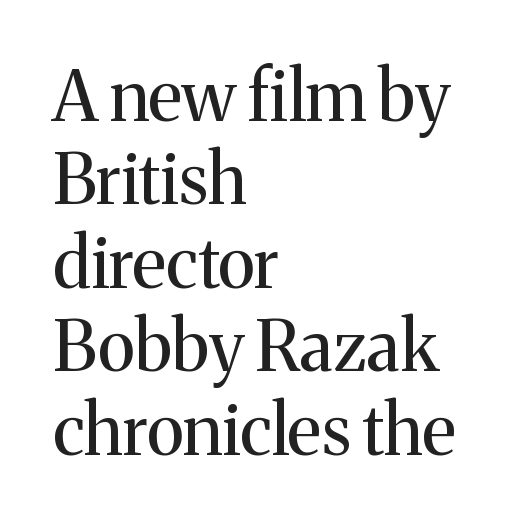
The foot of each line stays bare and open. Vertical stems look standard width or narrower in stroke. Each letter keeps its own natural width here, so spacing adapts to shape. You can tell it's not italic because the verticals are truly vertical.
